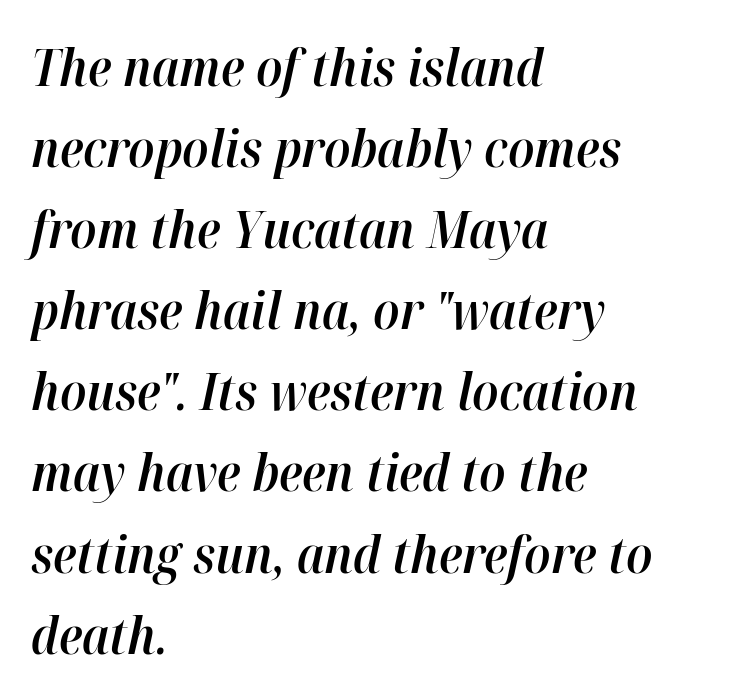
{"italic": "yes", "lean": "right", "slant_degrees": 12, "bold": "semi", "weight": "semibold", "width": "normal", "stroke_contrast": "high", "x_height": "medium", "monospaced": "no", "underline": "no", "align": "left", "line_spacing": "normal", "line_spacing_ratio": 1.59, "letter_spacing": "normal", "letter_spacing_em": 0.0, "glyph_px": 51}
